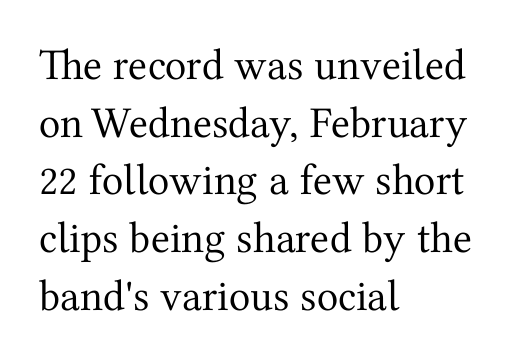
Q: Is the text bold? A: No.
Q: Is the text italic (slanted)? A: No, it is upright.
Q: Is the typeface a serif or a sans-serif typeface? A: Serif.
Q: Is the text underlined? A: No.
Q: How is the paragraph aligned? A: Left-aligned.
Q: Is the spacing between letters normal or unusually wide? A: Normal.
Q: Is the spacing between lines tight, normal or loose? A: Normal.
Q: Width (condensed, normal, or wide)? A: Normal.
Q: Stroke contrast? A: Medium.
Q: x-height? A: Medium.
Q: Monospaced? A: No.
